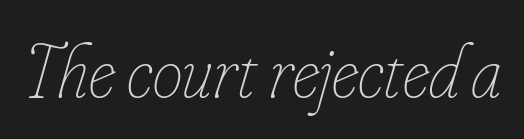
The image shows 76 px thin, condensed type, italic (leaning right); set normal letter spacing, not underlined; low stroke contrast and a small x-height.
